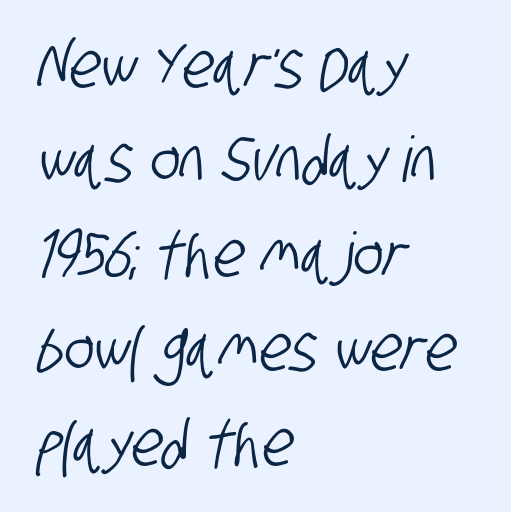
{"serif": "no", "width": "condensed", "stroke_contrast": "low", "x_height": "large", "monospaced": "no", "underline": "no", "align": "left", "line_spacing": "normal", "line_spacing_ratio": 1.5, "letter_spacing": "normal", "letter_spacing_em": 0.0, "glyph_px": 63}
